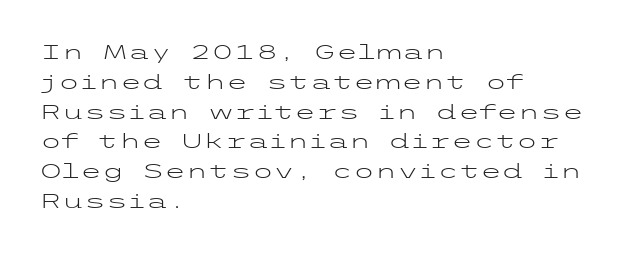
{"italic": "no", "bold": "no", "underline": "no", "align": "left", "line_spacing": "normal", "line_spacing_ratio": 1.49, "letter_spacing": "normal", "letter_spacing_em": 0.0, "glyph_px": 20}
